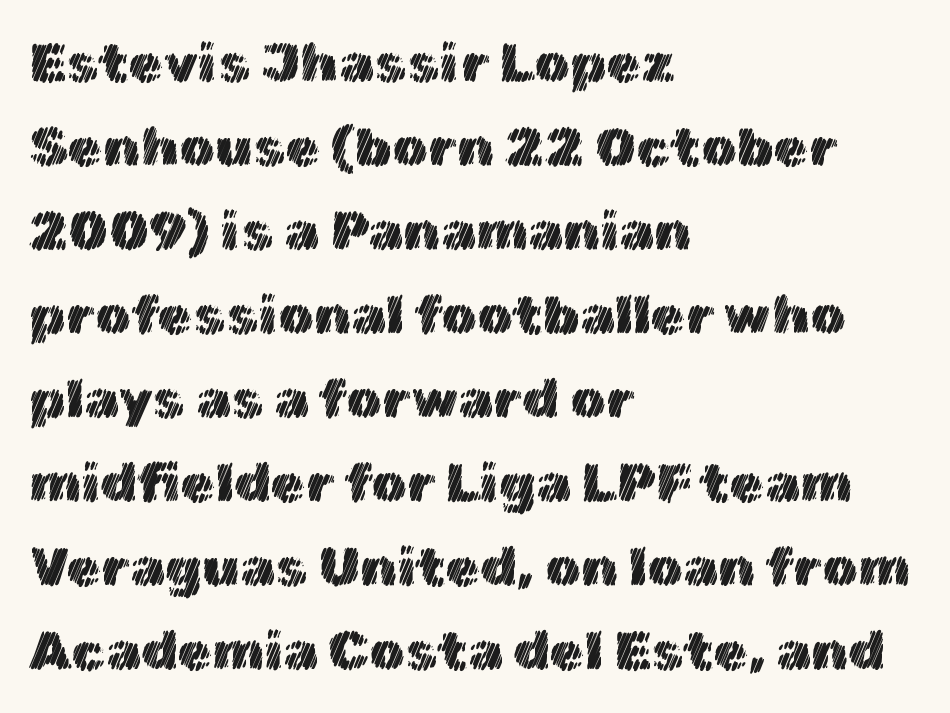
{"italic": "no", "width": "normal", "x_height": "medium", "monospaced": "no", "underline": "no", "align": "left", "line_spacing": "normal", "line_spacing_ratio": 1.5, "letter_spacing": "normal", "letter_spacing_em": 0.0, "glyph_px": 56}
